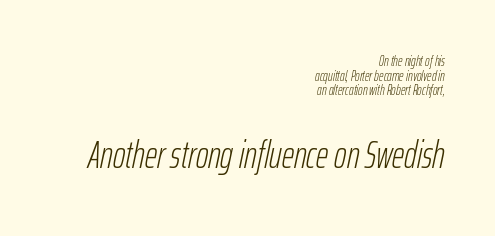
{"italic": "yes", "lean": "right", "slant_degrees": 12, "bold": "no", "weight": "light", "width": "condensed", "stroke_contrast": "low", "x_height": "medium", "monospaced": "no", "underline": "no", "align": "right", "line_spacing": "tight", "line_spacing_ratio": 1.04, "letter_spacing": "normal", "letter_spacing_em": 0.0, "larger_block": "second", "size_ratio": 2.71, "glyph_px": 38}
